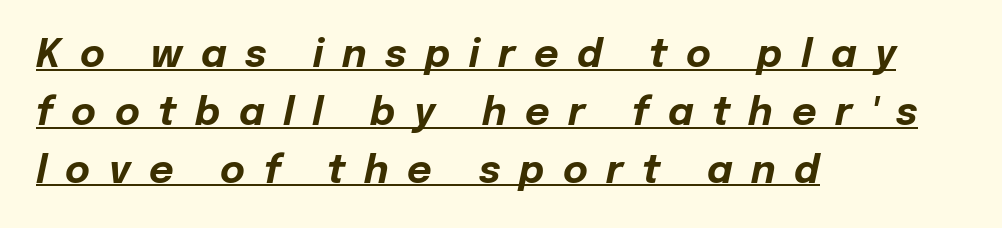
Q: Is the text bold? A: Yes.
Q: Is the text italic (slanted)? A: Yes, it leans right by about 12 degrees.
Q: Is the text underlined? A: Yes.
Q: How is the paragraph aligned? A: Left-aligned.
Q: Is the spacing between letters normal or unusually wide? A: Unusually wide.
Q: Is the spacing between lines tight, normal or loose? A: Normal.
Q: Width (condensed, normal, or wide)? A: Normal.
Q: Stroke contrast? A: Low.
Q: x-height? A: Medium.
Q: Monospaced? A: No.
